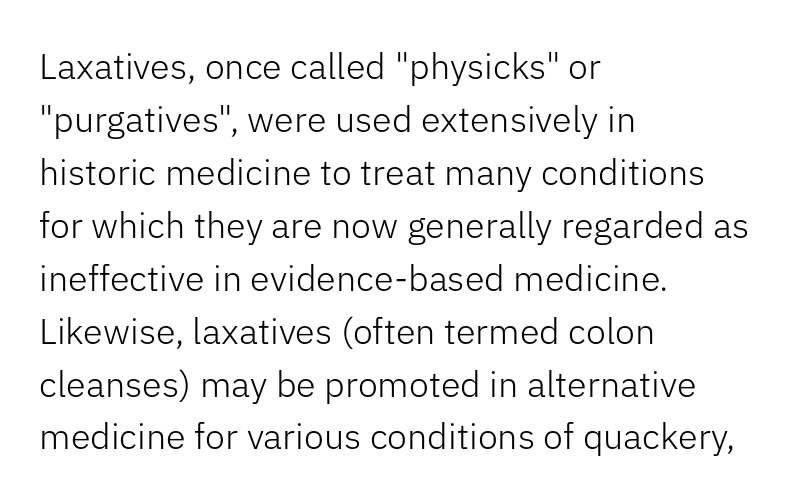
{"serif": "no", "italic": "no", "bold": "no", "weight": "light", "width": "normal", "stroke_contrast": "low", "x_height": "medium", "monospaced": "no", "underline": "no", "align": "left", "line_spacing": "normal", "line_spacing_ratio": 1.47, "letter_spacing": "normal", "letter_spacing_em": 0.0, "glyph_px": 36}
